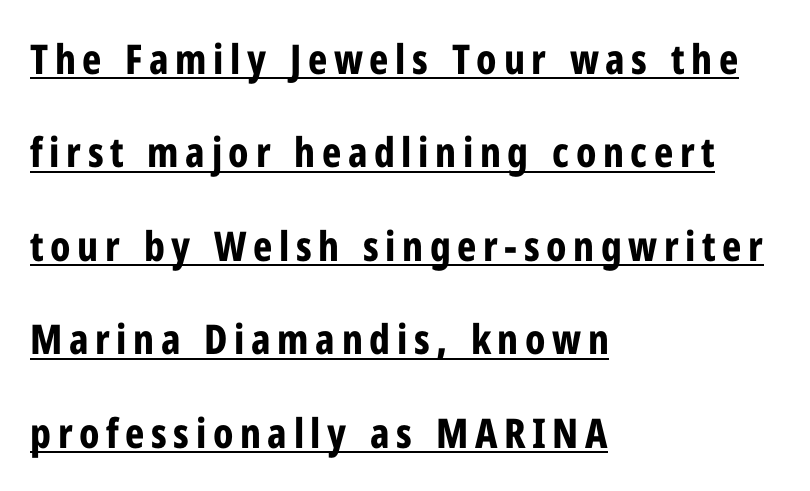
{"serif": "no", "italic": "no", "bold": "yes", "weight": "bold", "width": "condensed", "stroke_contrast": "low", "x_height": "medium", "monospaced": "no", "underline": "yes", "align": "left", "line_spacing": "loose", "line_spacing_ratio": 2.28, "glyph_px": 41}
